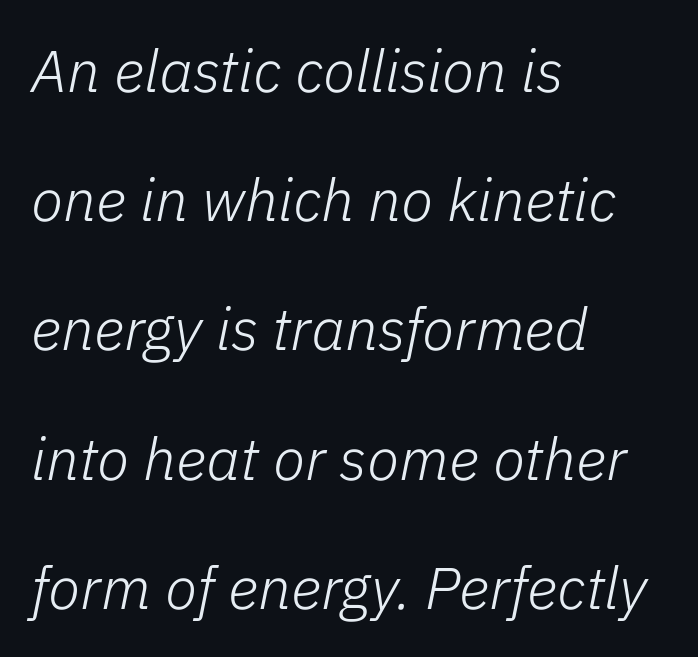
{"italic": "yes", "lean": "right", "slant_degrees": 11, "bold": "no", "weight": "light", "width": "normal", "stroke_contrast": "low", "x_height": "medium", "monospaced": "no", "underline": "no", "align": "left", "line_spacing": "loose", "line_spacing_ratio": 2.19, "letter_spacing": "normal", "letter_spacing_em": 0.0, "glyph_px": 59}
